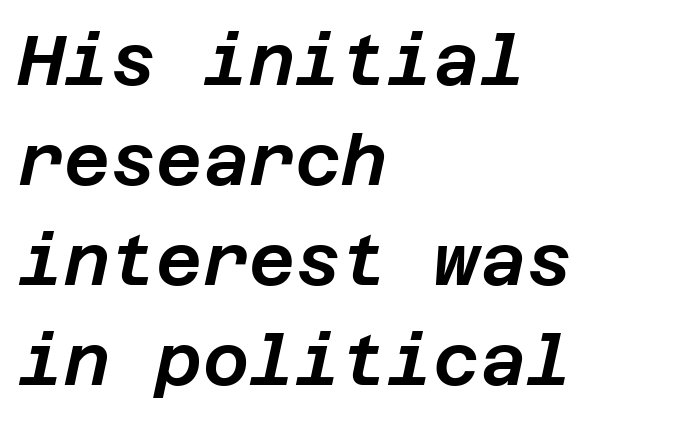
Q: Is the text italic (slanted)? A: Yes, it leans right by about 12 degrees.
Q: Is the text underlined? A: No.
Q: How is the paragraph aligned? A: Left-aligned.
Q: Is the spacing between letters normal or unusually wide? A: Normal.
Q: Is the spacing between lines tight, normal or loose? A: Normal.
Q: Width (condensed, normal, or wide)? A: Normal.
Q: Stroke contrast? A: Low.
Q: x-height? A: Large.
